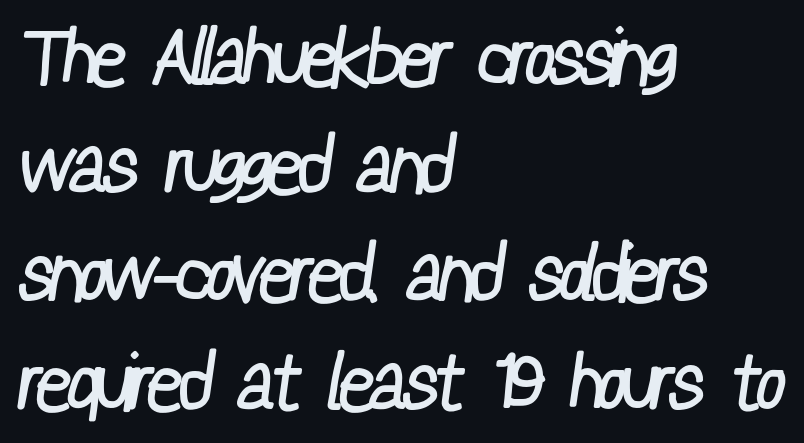
Q: Is the text bold? A: No.
Q: Is the typeface a serif or a sans-serif typeface? A: Sans-serif.
Q: Is the text underlined? A: No.
Q: How is the paragraph aligned? A: Left-aligned.
Q: Is the spacing between letters normal or unusually wide? A: Normal.
Q: Is the spacing between lines tight, normal or loose? A: Normal.
Q: Width (condensed, normal, or wide)? A: Condensed.
Q: Stroke contrast? A: Low.
Q: x-height? A: Medium.
Q: Monospaced? A: No.
